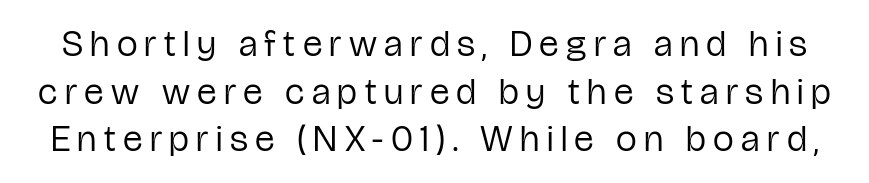
Q: Is the text bold? A: No.
Q: Is the text italic (slanted)? A: No, it is upright.
Q: Is the typeface a serif or a sans-serif typeface? A: Sans-serif.
Q: Is the text underlined? A: No.
Q: Is the spacing between letters normal or unusually wide? A: Unusually wide.
Q: Is the spacing between lines tight, normal or loose? A: Normal.
Q: Width (condensed, normal, or wide)? A: Condensed.
Q: Stroke contrast? A: Low.
Q: x-height? A: Medium.
Q: Monospaced? A: No.
